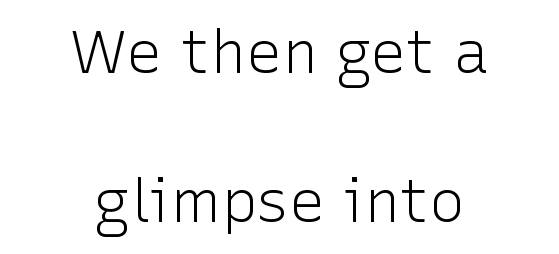
The image shows 60 px light sans-serif type, upright; set centered, loose line spacing (2.49x), normal letter spacing, not underlined; low stroke contrast and a medium x-height.
